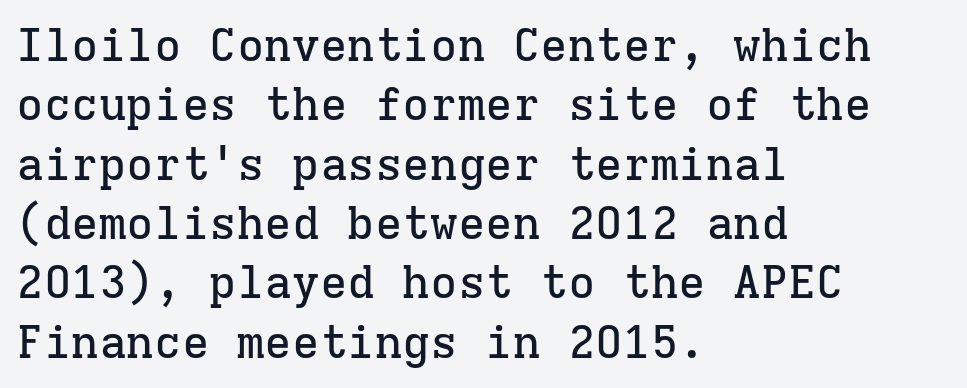
{"serif": "yes", "italic": "no", "width": "normal", "stroke_contrast": "low", "x_height": "medium", "monospaced": "yes", "underline": "no", "align": "left", "line_spacing": "normal", "line_spacing_ratio": 1.29, "letter_spacing": "normal", "letter_spacing_em": 0.0, "glyph_px": 46}
